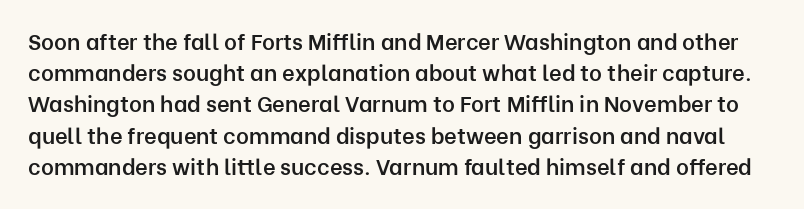
Semibold letterforms, between regular and bold. The space directly below the letters is spotless. A normal amount of white space separates one row of letters from the next. Honestly, the letter spacing is just normal — you wouldn't notice it. Does the lettering tilt? It doesn't — this is upright.
